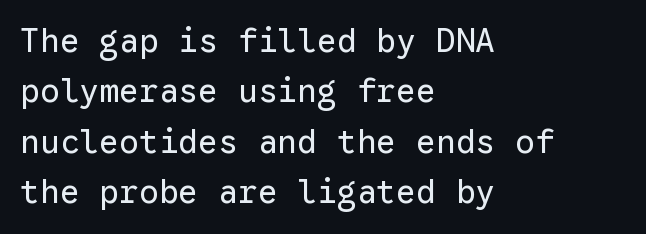
The image shows 33 px regular-weight sans-serif type, upright, monospaced; set left-aligned, normal line spacing (1.53x), normal letter spacing, not underlined; low stroke contrast and a medium x-height.
